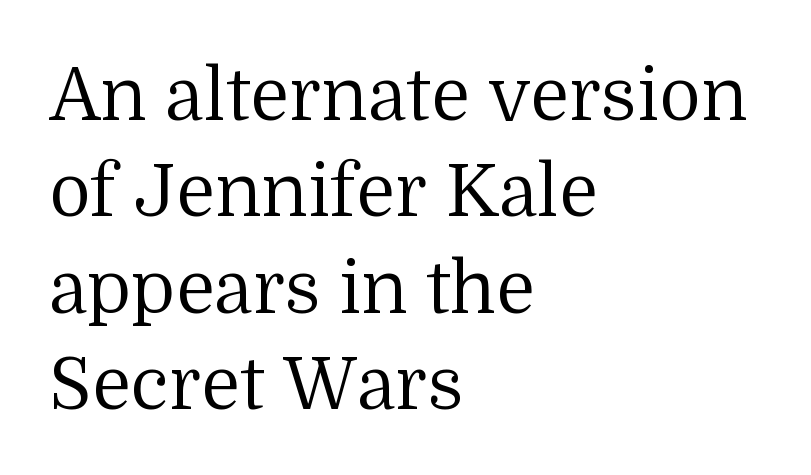
Q: Is the text bold? A: No.
Q: Is the text italic (slanted)? A: No, it is upright.
Q: Is the typeface a serif or a sans-serif typeface? A: Serif.
Q: Is the text underlined? A: No.
Q: How is the paragraph aligned? A: Left-aligned.
Q: Is the spacing between letters normal or unusually wide? A: Normal.
Q: Is the spacing between lines tight, normal or loose? A: Normal.
Q: Width (condensed, normal, or wide)? A: Normal.
Q: Stroke contrast? A: Medium.
Q: x-height? A: Medium.
Q: Monospaced? A: No.
